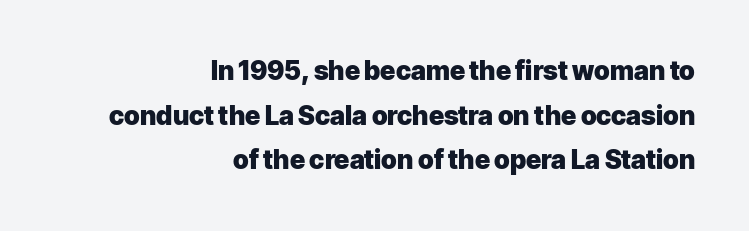
Short and long lines alike share a common ending point at right. No word sits above an underline. The type is set solid horizontally, with unmodified tracking. This is roman type, the default non-slanted kind. Chunky letters — that's bold for sure.
